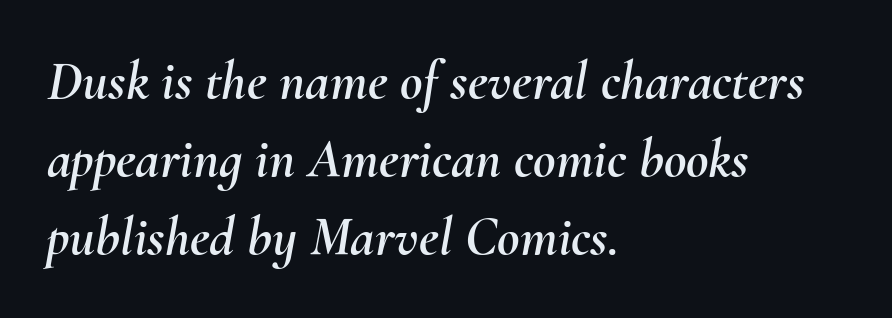
The area under the type is left untouched. Line beginnings align vertically; line endings do not. You could not count columns in this text — the font is proportionally spaced. The gaps between neighbouring characters are ordinary and unremarkable. Successive baselines arrive at the customary interval. Does the lettering tilt? It does — this is italic.
